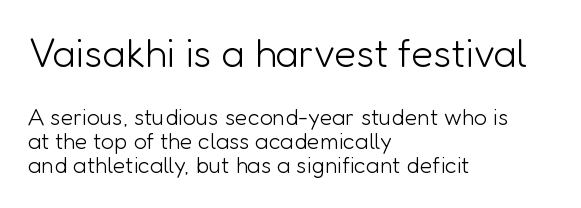
{"serif": "no", "italic": "no", "bold": "no", "weight": "light", "width": "normal", "stroke_contrast": "low", "x_height": "medium", "monospaced": "no", "underline": "no", "align": "left", "line_spacing": "tight", "line_spacing_ratio": 1.05, "letter_spacing": "normal", "letter_spacing_em": 0.0, "larger_block": "first", "size_ratio": 1.74, "glyph_px": 40}
